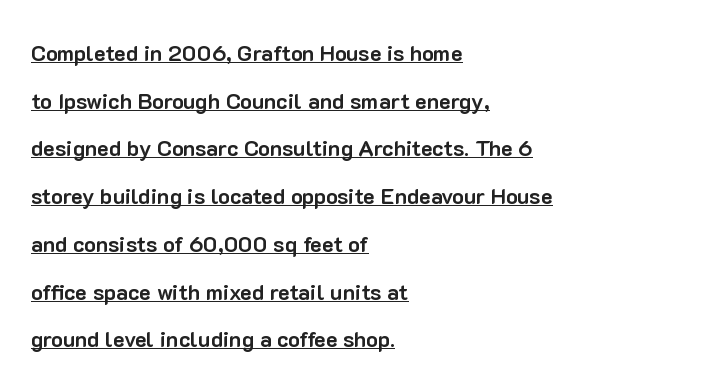
The image shows 22 px bold type, upright; set left-aligned, loose line spacing (2.17x), normal letter spacing, underlined.
